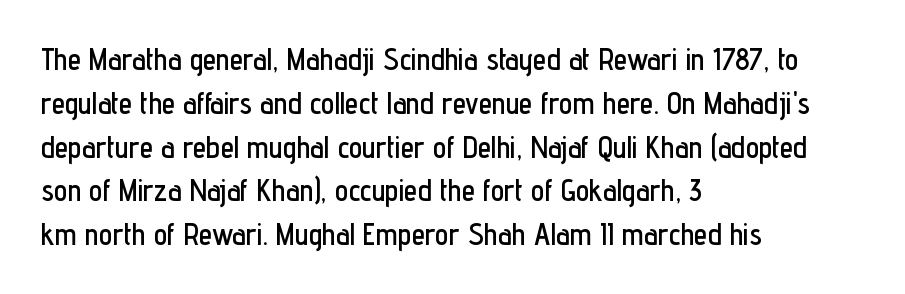
Is this a sans? Yes — the strokes have no serifs. The words here are not underlined. A typesetter would call this leading conventional body-copy spacing. This is roman type, the default non-slanted kind.
